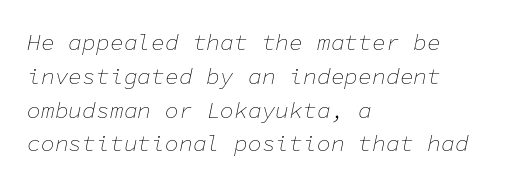
All the whitespace from short lines collects on the right. Letter spacing: default. These glyphs show unthickened strokes, regular width or finer. A bare baseline throughout the passage. Rendered with sloped, italic letterforms.
